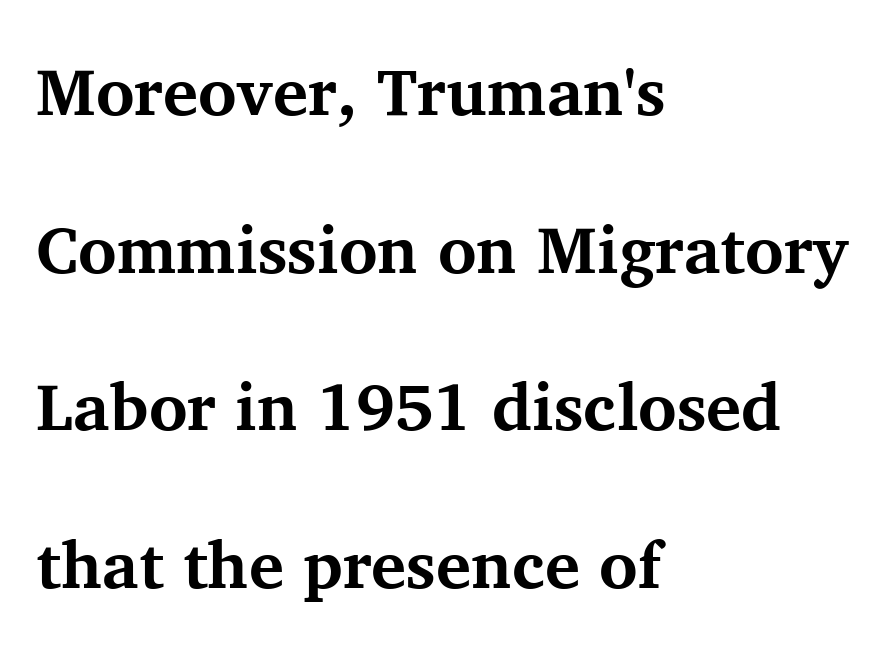
Q: Is the text bold? A: Yes.
Q: Is the text italic (slanted)? A: No, it is upright.
Q: Is the typeface a serif or a sans-serif typeface? A: Serif.
Q: Is the text underlined? A: No.
Q: How is the paragraph aligned? A: Left-aligned.
Q: Is the spacing between letters normal or unusually wide? A: Normal.
Q: Is the spacing between lines tight, normal or loose? A: Loose.
Q: Width (condensed, normal, or wide)? A: Normal.
Q: Stroke contrast? A: Medium.
Q: x-height? A: Medium.
Q: Monospaced? A: No.
